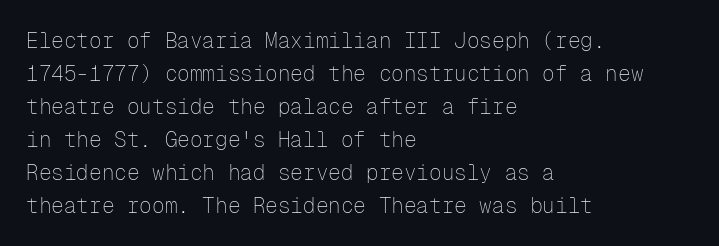
No italicization has been applied; the sample stays upright. This rendering features lettering with no underline. Summary of weight: not heavy and not bold. The typesetter chose a ragged-right arrangement here. The vertical gap from one line to the next is medium.
